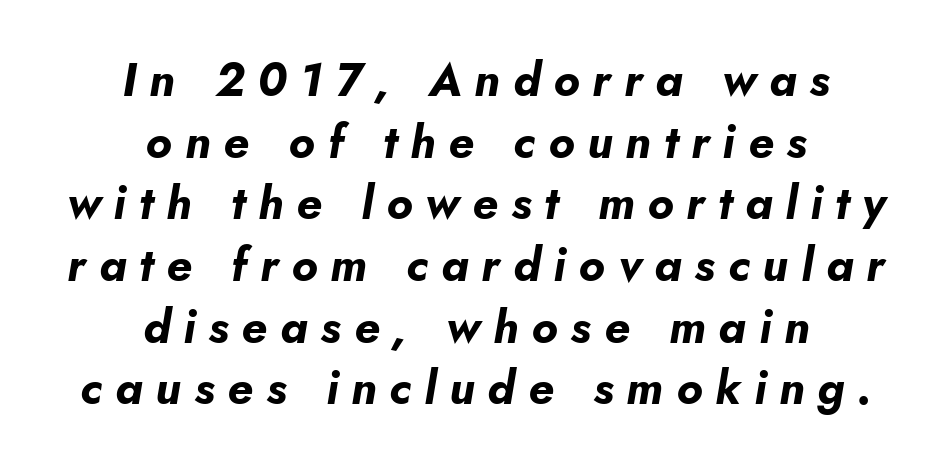
Looking at the ascenders, they clearly lean. Students, this is bold: see how much ink each stroke carries. The specimen omits any rule beneath the text block's lines. Is this a fixed-width face? No — the glyphs have proportional, varying widths.
